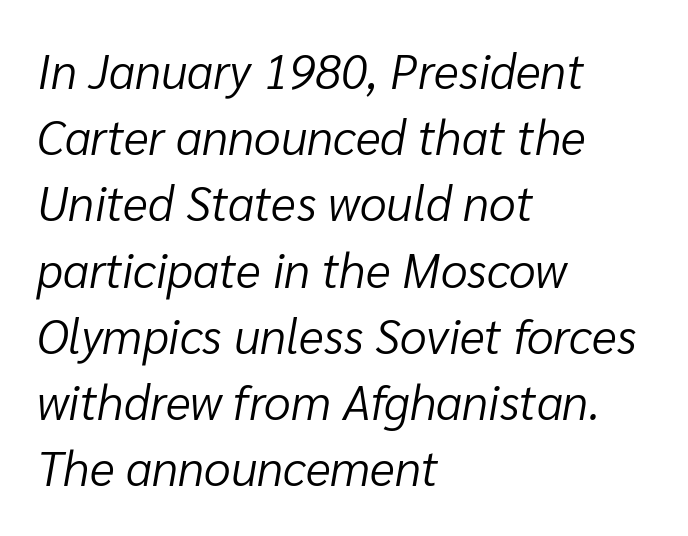
{"italic": "yes", "lean": "right", "slant_degrees": 10, "bold": "no", "weight": "light", "width": "normal", "stroke_contrast": "low", "x_height": "medium", "monospaced": "no", "underline": "no", "align": "left", "line_spacing": "normal", "line_spacing_ratio": 1.38, "letter_spacing": "normal", "letter_spacing_em": 0.0, "glyph_px": 48}
